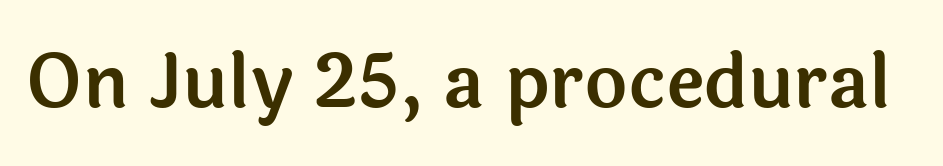
Beneath every word, the page is bare. The face used here is proportionally spaced, like ordinary book or web type. Tracking value appears to be zero — textbook default spacing. These lines are composed in type without serifs. Upright lettering throughout.
